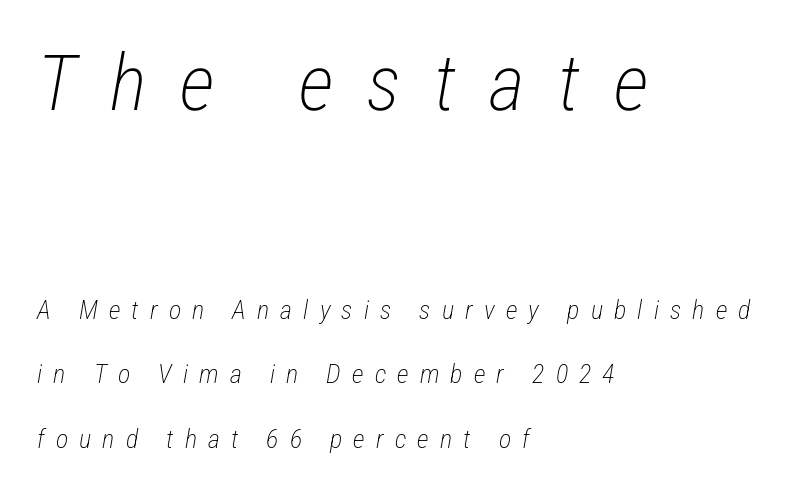
{"italic": "yes", "lean": "right", "slant_degrees": 12, "bold": "no", "weight": "light", "width": "condensed", "stroke_contrast": "low", "x_height": "medium", "monospaced": "no", "underline": "no", "align": "left", "line_spacing": "loose", "line_spacing_ratio": 2.49, "letter_spacing": "wide", "letter_spacing_em": 0.43, "larger_block": "first", "size_ratio": 3.0, "glyph_px": 78}
